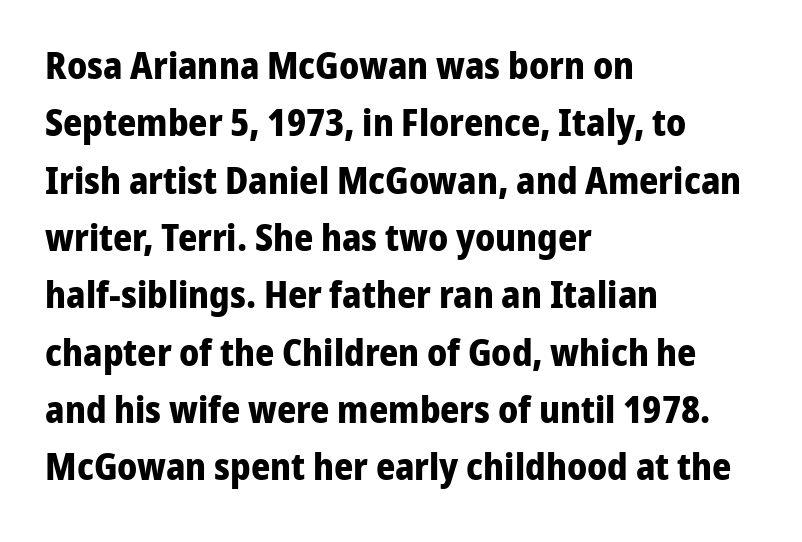
{"serif": "no", "italic": "no", "bold": "yes", "weight": "bold", "width": "normal", "stroke_contrast": "low", "x_height": "medium", "monospaced": "no", "underline": "no", "align": "left", "line_spacing": "normal", "line_spacing_ratio": 1.55, "letter_spacing": "normal", "letter_spacing_em": 0.0, "glyph_px": 37}
